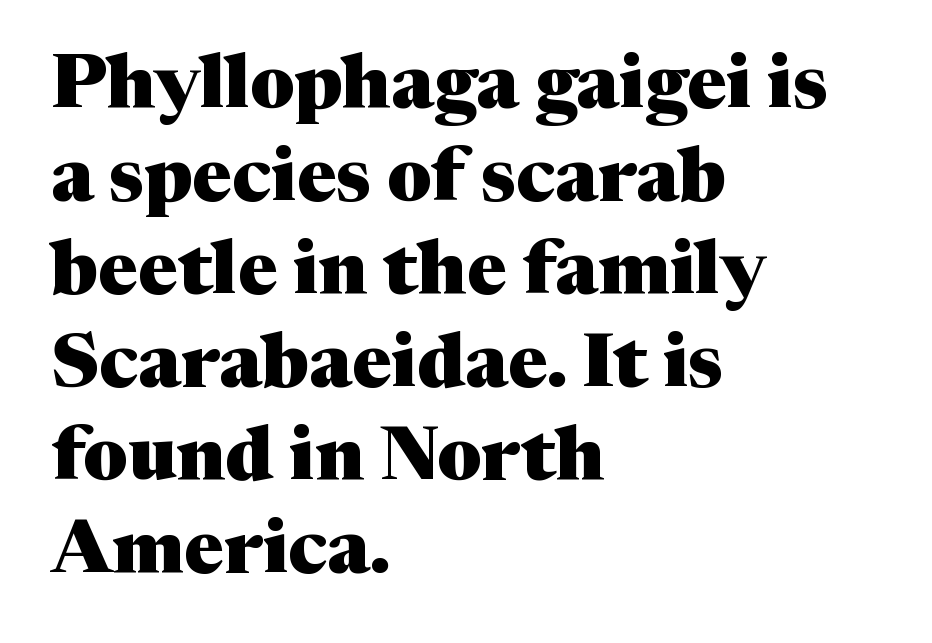
{"serif": "yes", "italic": "no", "bold": "yes", "weight": "heavy", "width": "normal", "stroke_contrast": "medium", "x_height": "medium", "monospaced": "no", "underline": "no", "align": "left", "line_spacing_ratio": 1.24, "letter_spacing": "normal", "letter_spacing_em": 0.0, "glyph_px": 75}
